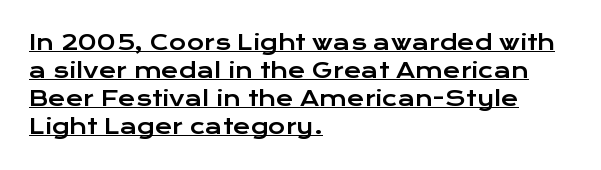
{"italic": "no", "underline": "yes", "align": "left", "line_spacing": "normal", "line_spacing_ratio": 1.34, "letter_spacing": "normal", "letter_spacing_em": 0.0, "glyph_px": 21}
